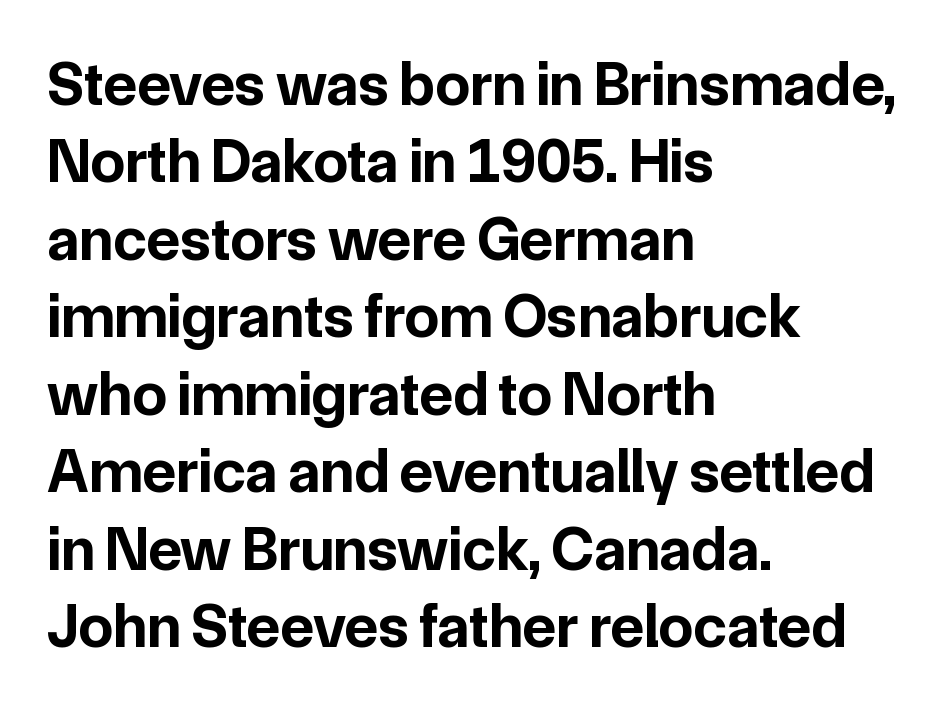
{"serif": "no", "italic": "no", "bold": "yes", "weight": "bold", "width": "normal", "stroke_contrast": "low", "x_height": "medium", "monospaced": "no", "underline": "no", "align": "left", "line_spacing": "normal", "line_spacing_ratio": 1.25, "letter_spacing": "normal", "letter_spacing_em": 0.0, "glyph_px": 62}
